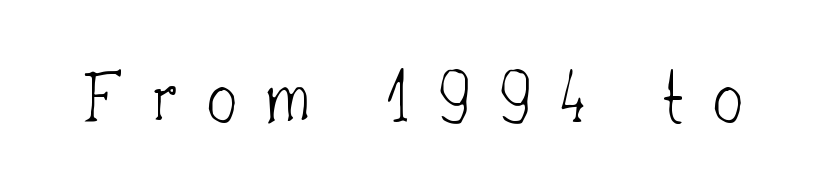
The designer went with a serif here, giving each stem small feet. The letterforms stand isolated, each surrounded by extra space. Quick note: not italic, upright. Nobody drew a line under any word here. Letters have the restrained weight of plain body copy at most.
